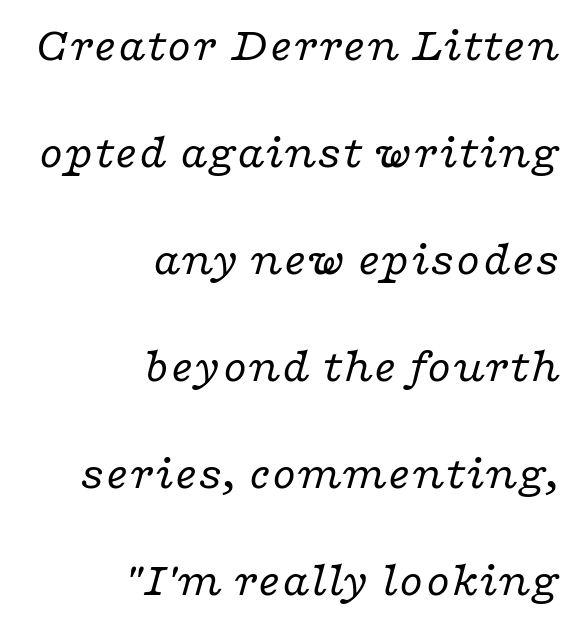
Q: Is the text bold? A: No.
Q: Is the text italic (slanted)? A: Yes, it leans right by about 16 degrees.
Q: Is the typeface a serif or a sans-serif typeface? A: Serif.
Q: Is the text underlined? A: No.
Q: How is the paragraph aligned? A: Right-aligned.
Q: Is the spacing between letters normal or unusually wide? A: Normal.
Q: Is the spacing between lines tight, normal or loose? A: Loose.
Q: Width (condensed, normal, or wide)? A: Wide.
Q: Stroke contrast? A: Low.
Q: x-height? A: Medium.
Q: Monospaced? A: No.
